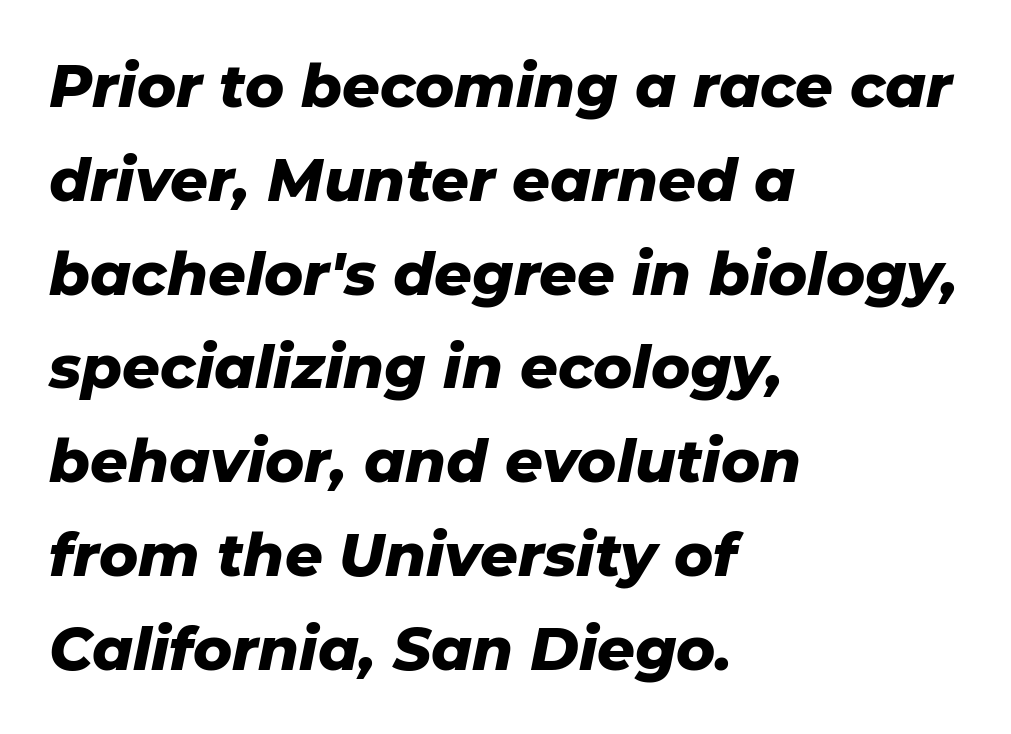
The image shows 59 px heavy type, italic (leaning right); set left-aligned, normal line spacing (1.59x), normal letter spacing, not underlined; low stroke contrast and a medium x-height.
